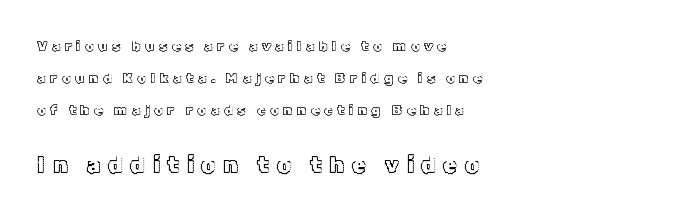
{"italic": "no", "underline": "no", "align": "left", "line_spacing": "loose", "line_spacing_ratio": 2.28, "letter_spacing": "wide", "letter_spacing_em": 0.31, "larger_block": "second", "size_ratio": 1.64, "glyph_px": 23}
